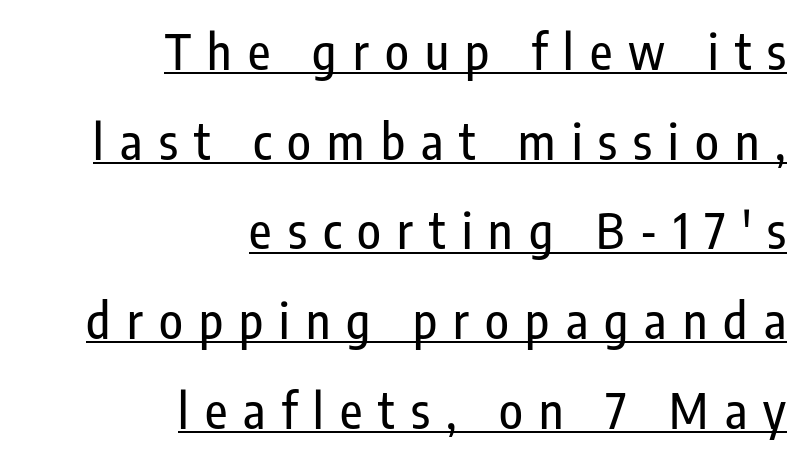
The face used here is rendered with a markedly widened letterfit. The rendering anchors every line to the right-hand side. A sans-serif font was chosen for this passage. The letters stand straight up with perfectly vertical stems. Character widths vary here, with narrow letters taking less room than wide ones.
